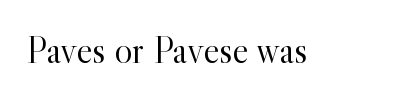
Q: Is the text bold? A: No.
Q: Is the text italic (slanted)? A: No, it is upright.
Q: Is the typeface a serif or a sans-serif typeface? A: Serif.
Q: Is the text underlined? A: No.
Q: Is the spacing between letters normal or unusually wide? A: Normal.
Q: Width (condensed, normal, or wide)? A: Normal.
Q: x-height? A: Small.
Q: Monospaced? A: No.
